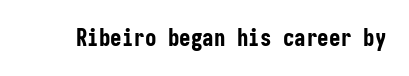
Notice how thick the strokes are: this is what a full bold looks like. In terms of letterspacing, this is plain default setting. The specimen omits any rule beneath the text block's lines. The lettering stays uniformly vertical, giving the passage a roman look.
